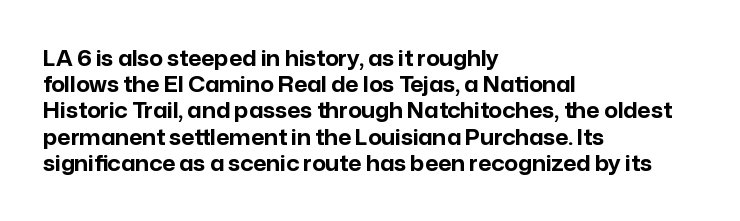
Does the weight exceed regular? Yes, all the way to bold. A typesetter would mark this as roman, not italic. The glyphs are unaccompanied by any horizontal stroke below them. Interline gaps are of average width in this sample. The horizontal fit of the characters is conventional and even.
